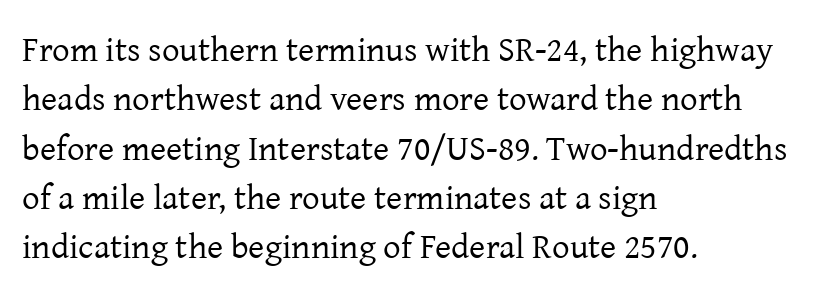
The image shows 35 px regular-weight serif type, upright; set left-aligned, normal line spacing (1.41x), normal letter spacing, not underlined; low stroke contrast and a medium x-height.
